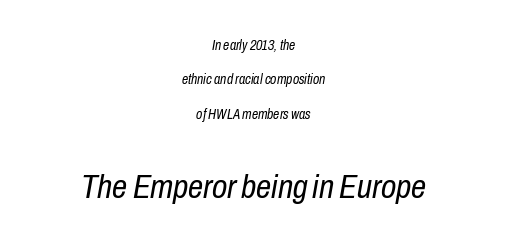
{"italic": "yes", "lean": "right", "slant_degrees": 10, "bold": "no", "weight": "regular", "width": "condensed", "stroke_contrast": "low", "x_height": "medium", "monospaced": "no", "underline": "no", "align": "center", "line_spacing": "loose", "line_spacing_ratio": 2.46, "letter_spacing": "normal", "letter_spacing_em": 0.0, "larger_block": "second", "size_ratio": 2.43, "glyph_px": 34}
